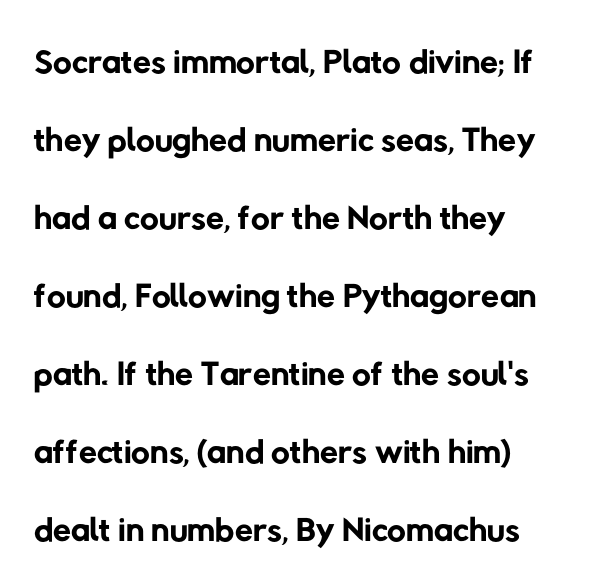
The image shows 52 px regular-weight sans-serif type; set left-aligned, normal line spacing (1.5x), normal letter spacing, not underlined; low stroke contrast and a medium x-height.
